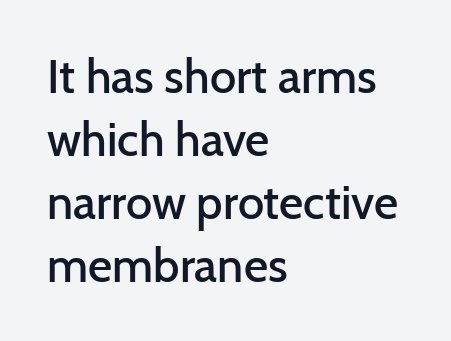
Q: Is the text bold? A: Semi-bold.
Q: Is the text italic (slanted)? A: No, it is upright.
Q: Is the typeface a serif or a sans-serif typeface? A: Sans-serif.
Q: Is the text underlined? A: No.
Q: How is the paragraph aligned? A: Left-aligned.
Q: Is the spacing between letters normal or unusually wide? A: Normal.
Q: Is the spacing between lines tight, normal or loose? A: Normal.
Q: Width (condensed, normal, or wide)? A: Normal.
Q: Stroke contrast? A: Low.
Q: x-height? A: Medium.
Q: Monospaced? A: No.
